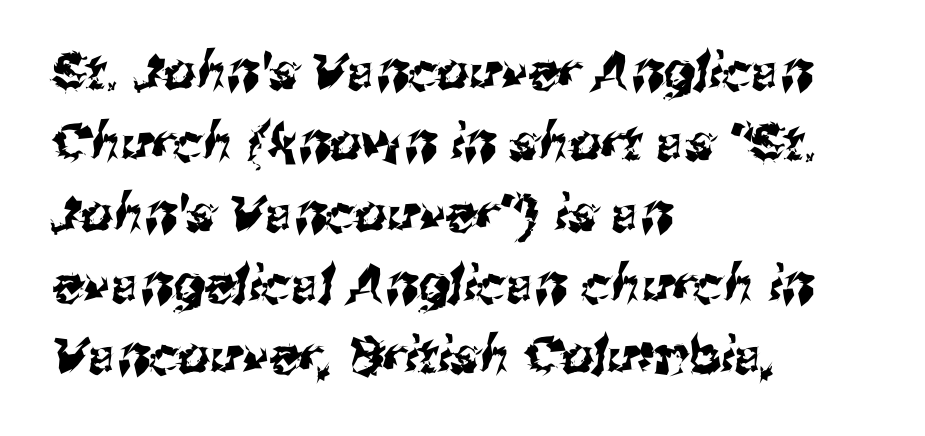
The image shows 51 px sans-serif type; set left-aligned, normal line spacing (1.39x), normal letter spacing, not underlined; medium stroke contrast and a medium x-height.
